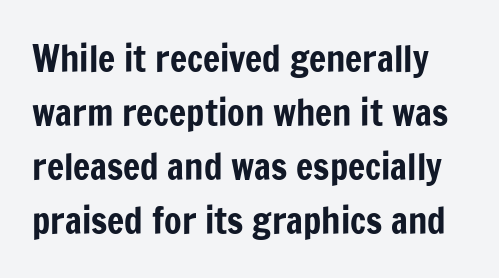
{"serif": "no", "italic": "no", "width": "condensed", "stroke_contrast": "low", "x_height": "medium", "monospaced": "no", "underline": "no", "line_spacing": "normal", "line_spacing_ratio": 1.5, "letter_spacing": "normal", "letter_spacing_em": 0.0, "glyph_px": 36}
